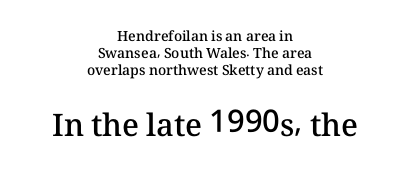
Spacing verdict: proportional, widths tailored to each character. Quick note: not italic, upright. This sample uses plain, unmodified letter spacing. The lower block of text is set noticeably larger than the block above it.
